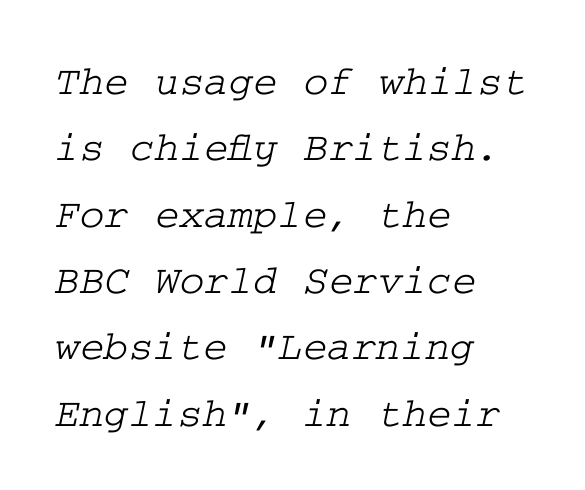
The image shows 42 px wide serif type; set left-aligned, normal line spacing (1.58x), normal letter spacing, not underlined; low stroke contrast and a medium x-height.
